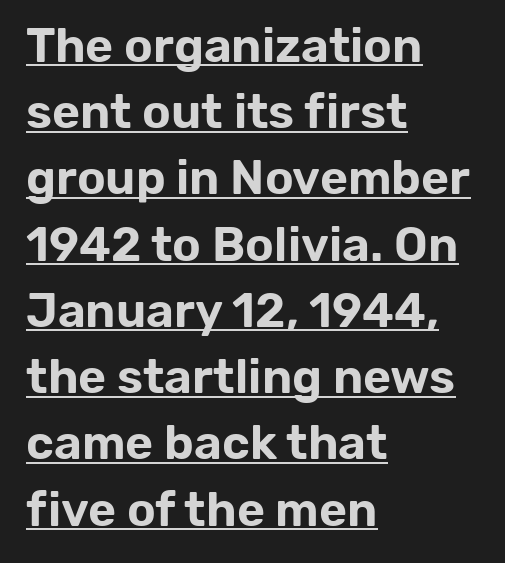
The image shows 48 px sans-serif type, upright; set left-aligned, normal line spacing (1.38x), normal letter spacing, underlined; low stroke contrast and a medium x-height.
